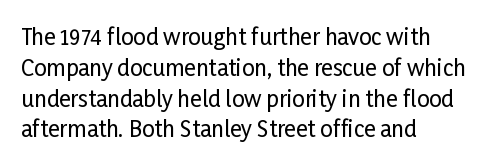
A classic flush-left, rag-right setting is used for this passage. Rendered with straight, roman letterforms. The rendering uses a moderate line-height, typical for paragraphs. In terms of letterspacing, this is plain default setting.
